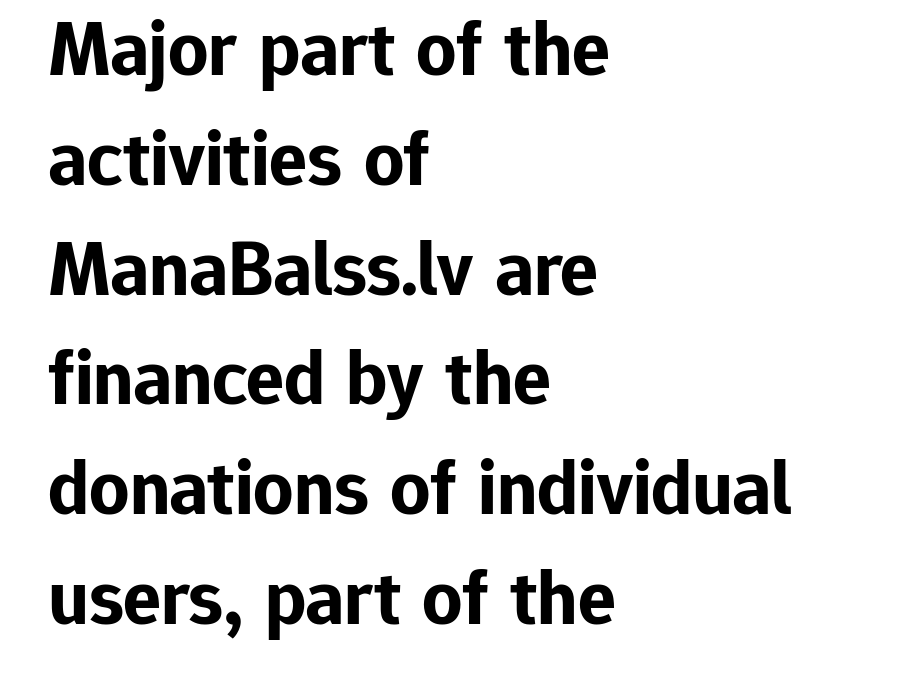
Here the glyphs are tracked normally, forming tight word shapes. The rendering uses natural spacing where letterforms have individual widths. The rendering shows plain stroke endings on the letterforms — a sans-serif design. Each glyph is drawn with heavy, bold strokes. The area under the type is left untouched.
